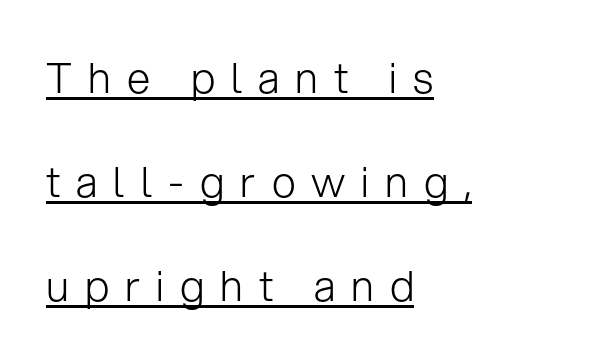
Q: Is the text bold? A: No.
Q: Is the text italic (slanted)? A: No, it is upright.
Q: Is the typeface a serif or a sans-serif typeface? A: Sans-serif.
Q: Is the text underlined? A: Yes.
Q: How is the paragraph aligned? A: Left-aligned.
Q: Is the spacing between letters normal or unusually wide? A: Unusually wide.
Q: Is the spacing between lines tight, normal or loose? A: Loose.
Q: Width (condensed, normal, or wide)? A: Normal.
Q: Stroke contrast? A: Low.
Q: x-height? A: Medium.
Q: Monospaced? A: No.
